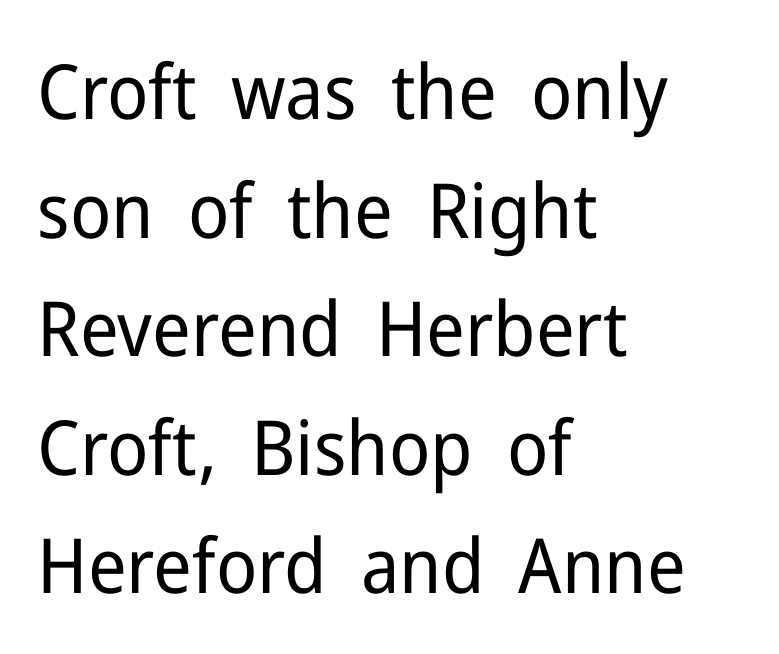
{"serif": "no", "italic": "no", "bold": "no", "weight": "regular", "width": "normal", "stroke_contrast": "low", "x_height": "medium", "monospaced": "no", "underline": "no", "align": "left", "line_spacing": "normal", "line_spacing_ratio": 1.56, "letter_spacing": "normal", "letter_spacing_em": 0.0, "glyph_px": 76}
